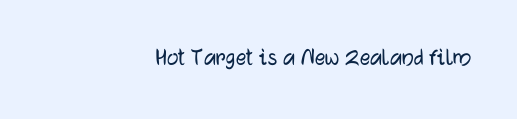
{"italic": "no", "underline": "no", "align": "right", "letter_spacing": "normal", "letter_spacing_em": 0.0, "glyph_px": 26}
